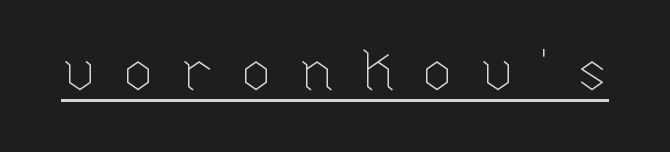
The image shows 57 px thin type, upright; set unusually wide letter spacing (+0.46 em), underlined; low stroke contrast and a medium x-height.
